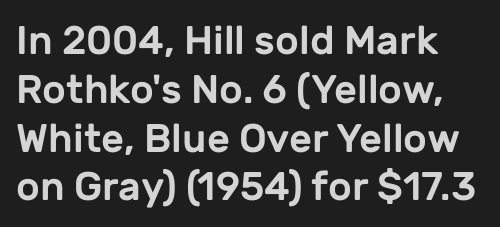
The image shows 40 px sans-serif type, upright; set line spacing 1.22x, normal letter spacing, not underlined; low stroke contrast and a medium x-height.
